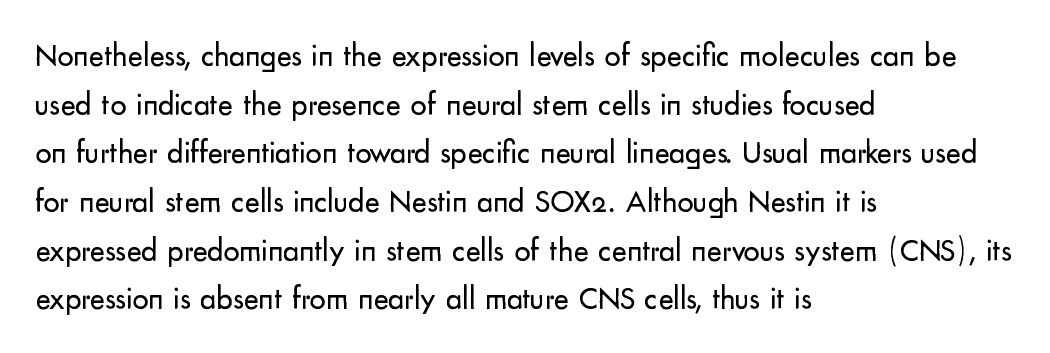
Q: Is the text bold? A: No.
Q: Is the text italic (slanted)? A: No, it is upright.
Q: Is the typeface a serif or a sans-serif typeface? A: Sans-serif.
Q: Is the text underlined? A: No.
Q: How is the paragraph aligned? A: Left-aligned.
Q: Is the spacing between letters normal or unusually wide? A: Normal.
Q: Is the spacing between lines tight, normal or loose? A: Normal.
Q: Width (condensed, normal, or wide)? A: Normal.
Q: Stroke contrast? A: Low.
Q: x-height? A: Small.
Q: Monospaced? A: No.
